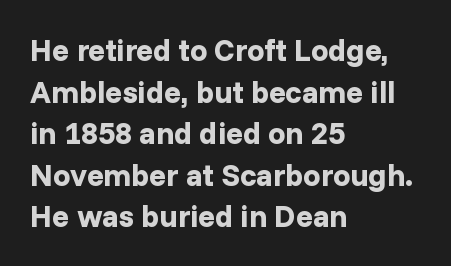
The passage shown is typed in a proportional face where columns would drift. No italicization has been applied; the sample stays upright. The passage shown is typeset with a sans-serif family. Underlining? Definitely not there. Heavy, bold letterforms. Left-aligned paragraph, ragged on the right.
